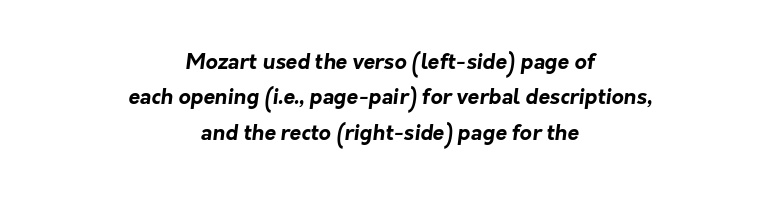
Honestly, there is no underline to notice here at all. Where is the straight margin? There isn't one; the lines are centered. A typesetter would call this leading conventional body-copy spacing. Chunky letters — that's bold for sure.
